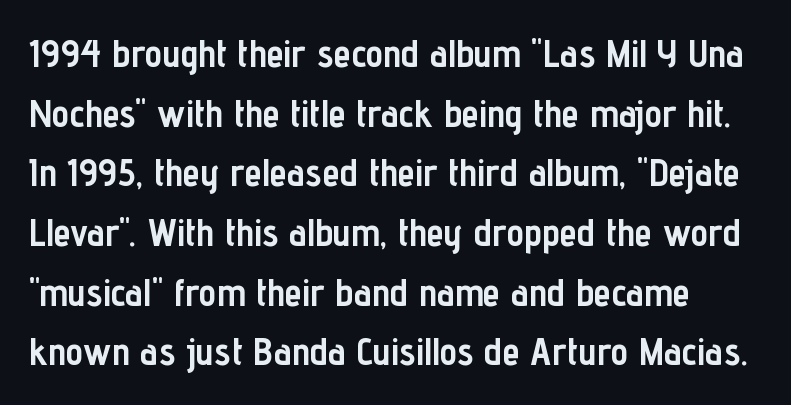
{"serif": "no", "italic": "no", "bold": "yes", "weight": "semibold", "width": "condensed", "stroke_contrast": "low", "x_height": "medium", "monospaced": "no", "underline": "no", "line_spacing": "normal", "line_spacing_ratio": 1.53, "letter_spacing": "normal", "letter_spacing_em": 0.0, "glyph_px": 39}
